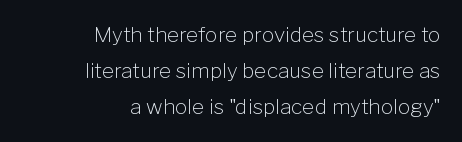
Ascenders rise straight up at ninety degrees. Descenders hang freely into open space. Every row of glyphs terminates at an identical x-position on the right. The face looks like a standard text weight, possibly lighter. The rendering keeps characters at their native spacing.
